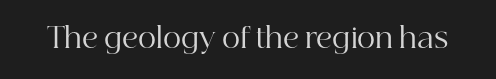
The passage shown is not underscored anywhere. The line texture is even and compact thanks to regular tracking. Weight: in the light-to-regular range. Ascenders rise straight up at ninety degrees.
